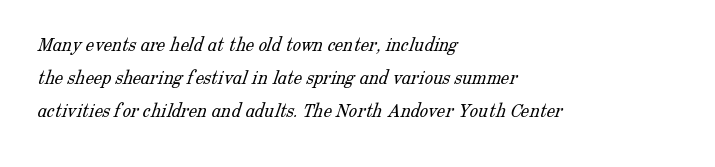
Spacing between characters is what you'd get straight out of the box. The letters look calm and open, with moderate or lighter stems. A bare baseline throughout the passage. The block of text has a typical density, with ordinary space between rows.
